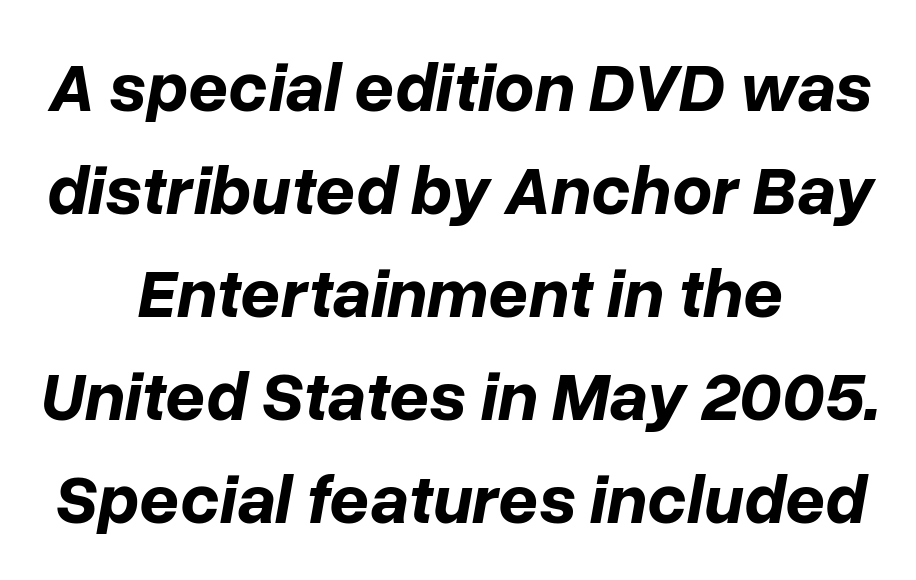
{"italic": "yes", "lean": "right", "slant_degrees": 10, "bold": "yes", "weight": "bold", "width": "normal", "stroke_contrast": "low", "x_height": "medium", "monospaced": "no", "underline": "no", "align": "center", "line_spacing": "normal", "line_spacing_ratio": 1.47, "letter_spacing": "normal", "letter_spacing_em": 0.0, "glyph_px": 70}
